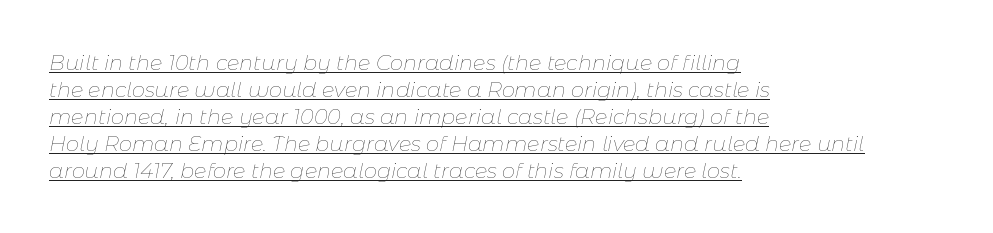
The image shows 21 px text type, italic (leaning right); set left-aligned, normal line spacing (1.28x), normal letter spacing, underlined.
